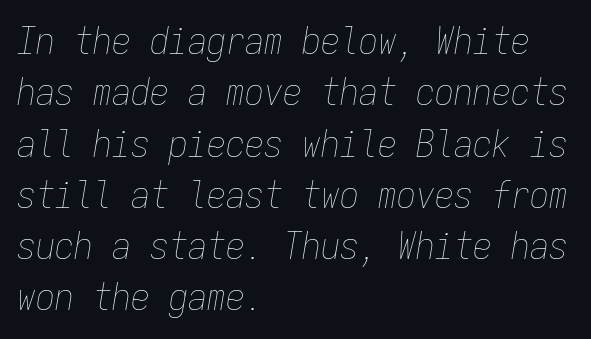
The image shows 38 px thin, condensed type, italic (leaning right), monospaced; set left-aligned, normal line spacing (1.35x), normal letter spacing, not underlined; low stroke contrast and a medium x-height.
